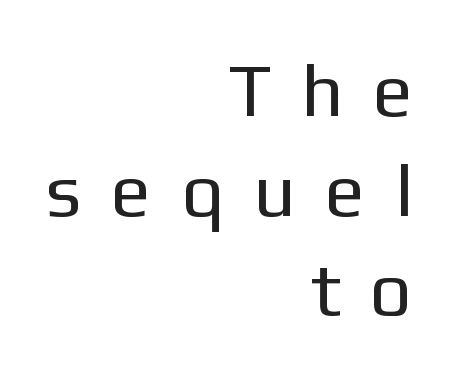
Q: Is the text bold? A: No.
Q: Is the text italic (slanted)? A: No, it is upright.
Q: Is the typeface a serif or a sans-serif typeface? A: Sans-serif.
Q: Is the text underlined? A: No.
Q: How is the paragraph aligned? A: Right-aligned.
Q: Is the spacing between letters normal or unusually wide? A: Unusually wide.
Q: Is the spacing between lines tight, normal or loose? A: Normal.
Q: Width (condensed, normal, or wide)? A: Normal.
Q: Stroke contrast? A: Low.
Q: x-height? A: Medium.
Q: Monospaced? A: No.
